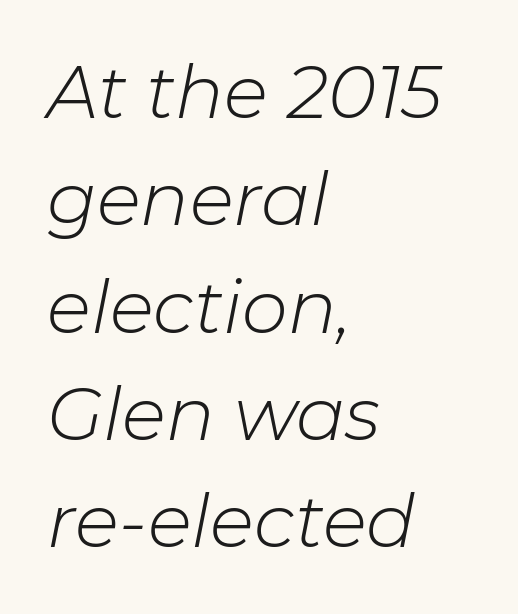
The image shows 73 px light type, italic (leaning right); set left-aligned, normal line spacing (1.47x), normal letter spacing, not underlined; low stroke contrast and a medium x-height.
